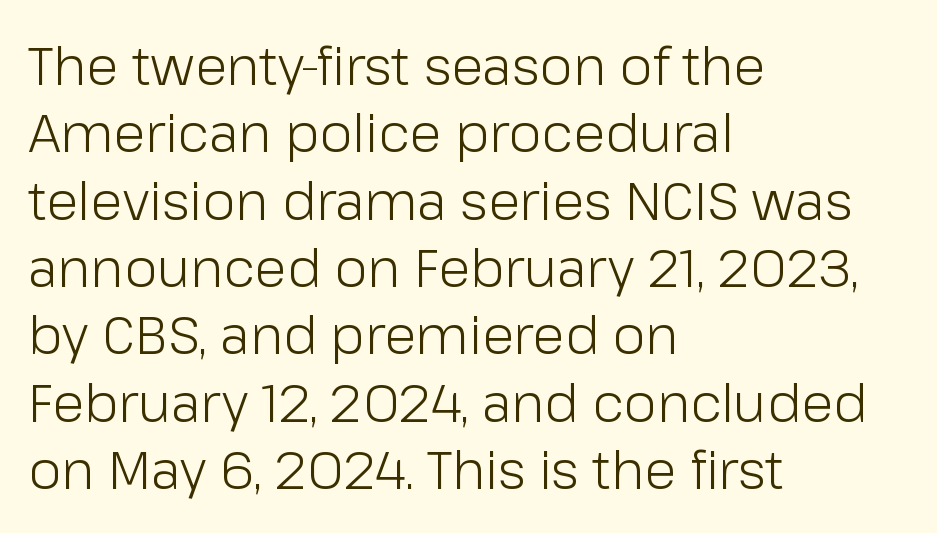
{"serif": "no", "italic": "no", "bold": "no", "weight": "light", "width": "normal", "stroke_contrast": "low", "x_height": "medium", "monospaced": "no", "underline": "no", "align": "left", "line_spacing": "normal", "line_spacing_ratio": 1.27, "letter_spacing": "normal", "letter_spacing_em": 0.0, "glyph_px": 53}
